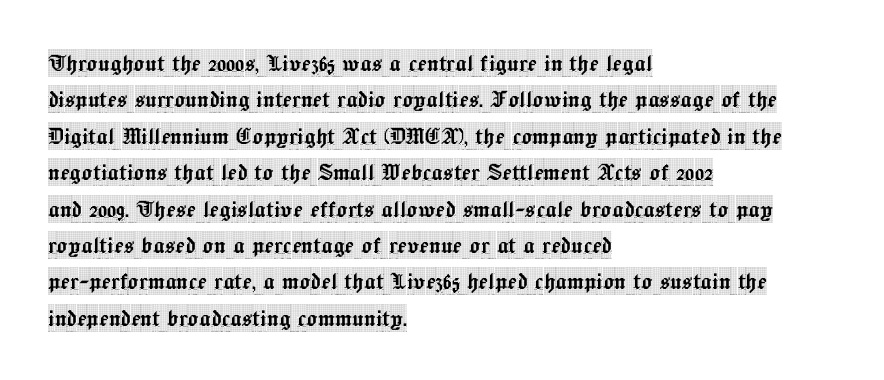
The image shows 28 px condensed serif type, upright; set left-aligned, normal line spacing (1.3x), normal letter spacing, not underlined; a large x-height.
